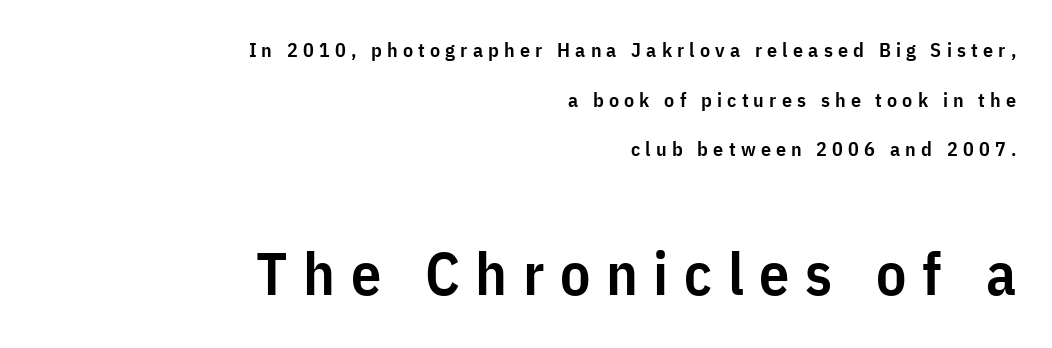
{"serif": "no", "italic": "no", "bold": "semi", "weight": "semibold", "width": "condensed", "stroke_contrast": "low", "x_height": "medium", "monospaced": "no", "underline": "no", "align": "right", "line_spacing": "loose", "line_spacing_ratio": 2.48, "letter_spacing": "wide", "letter_spacing_em": 0.26, "larger_block": "second", "size_ratio": 3.0, "glyph_px": 60}
